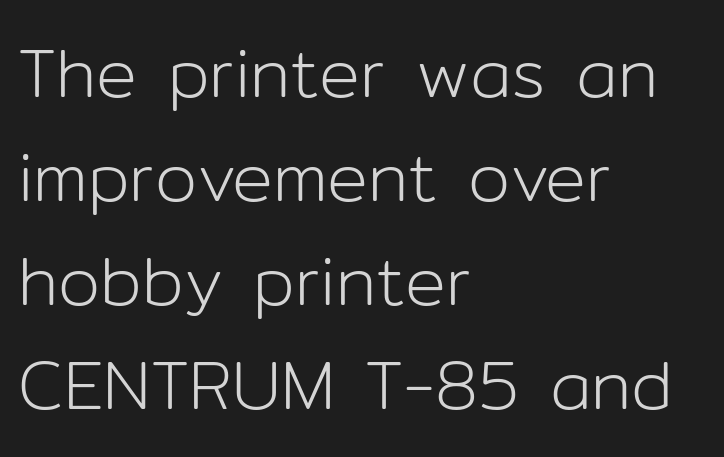
The image shows 68 px light sans-serif type, upright; set left-aligned, normal line spacing (1.53x), normal letter spacing, not underlined; low stroke contrast and a medium x-height.
